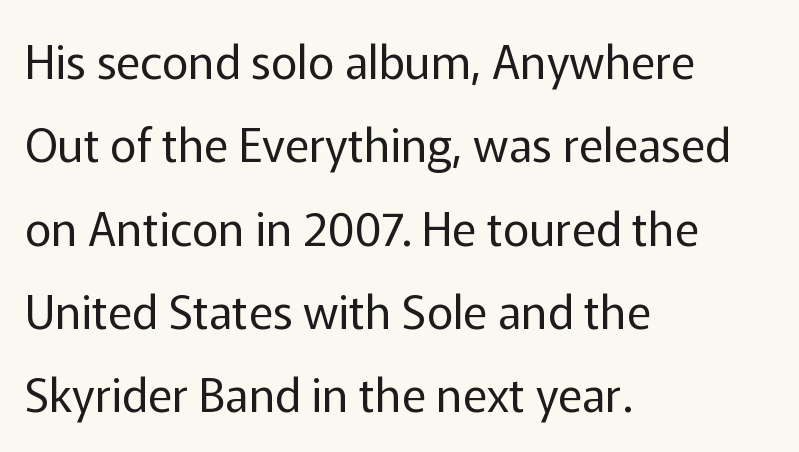
The image shows 46 px regular-weight sans-serif type, upright; set left-aligned, line spacing 1.81x, normal letter spacing, not underlined; low stroke contrast and a medium x-height.
